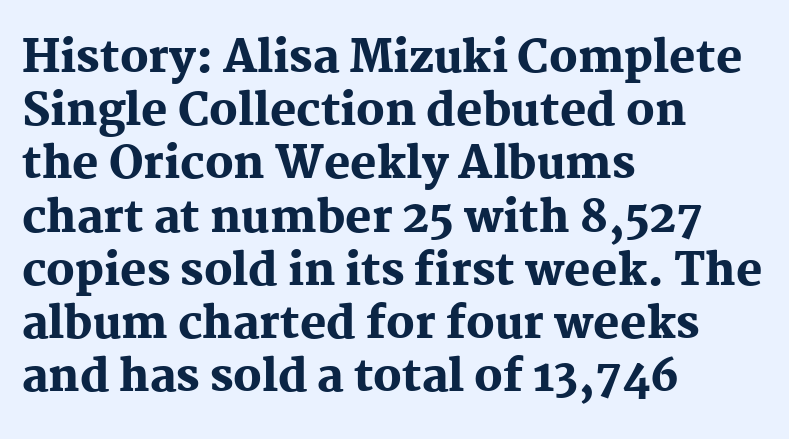
{"serif": "yes", "italic": "no", "bold": "yes", "weight": "heavy", "width": "normal", "stroke_contrast": "medium", "x_height": "medium", "monospaced": "no", "underline": "no", "align": "left", "line_spacing_ratio": 1.21, "letter_spacing": "normal", "letter_spacing_em": 0.0, "glyph_px": 44}
